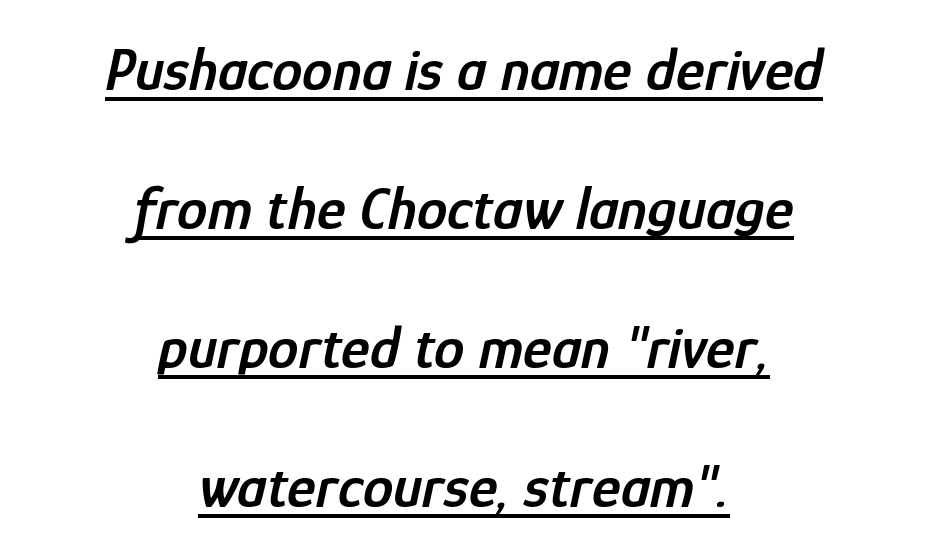
Q: Is the text bold? A: Semi-bold.
Q: Is the text italic (slanted)? A: Yes, it leans right by about 12 degrees.
Q: Is the text underlined? A: Yes.
Q: How is the paragraph aligned? A: Centered.
Q: Is the spacing between letters normal or unusually wide? A: Normal.
Q: Is the spacing between lines tight, normal or loose? A: Loose.
Q: Width (condensed, normal, or wide)? A: Condensed.
Q: Stroke contrast? A: Low.
Q: x-height? A: Medium.
Q: Monospaced? A: No.
